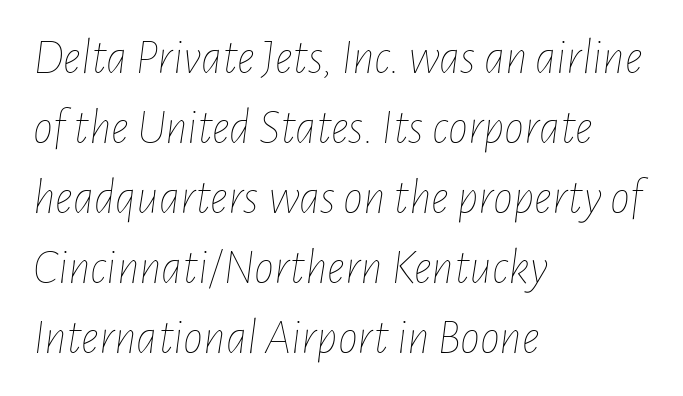
The image shows 50 px thin, condensed type, italic (leaning right); set left-aligned, normal line spacing (1.4x), normal letter spacing, not underlined; low stroke contrast and a medium x-height.
